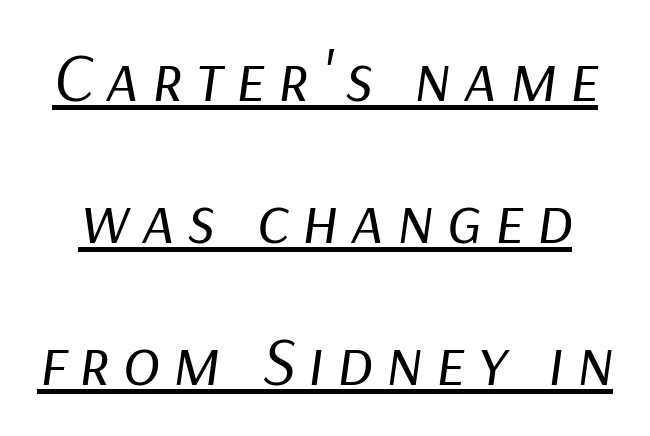
The rendering uses natural spacing where letterforms have individual widths. Stems here are at most as thick as an everyday book face. Compared with ordinary roman type, these characters are visibly tilted. Glance below the letters and you will spot a drawn line.
